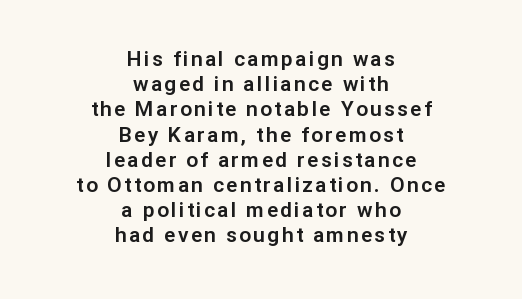
The image shows 21 px text type, upright; set centered, line spacing 1.2x, not underlined.
